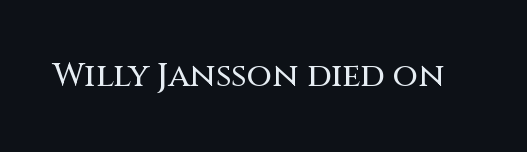
The image shows 33 px sans-serif type, upright; set normal letter spacing, not underlined; medium stroke contrast and a large x-height.
